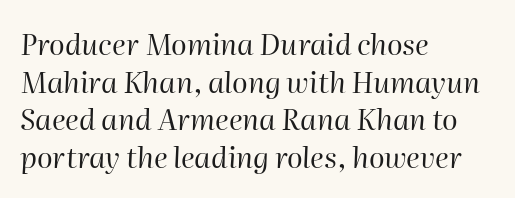
{"italic": "yes", "lean": "right", "slant_degrees": 2, "bold": "no", "weight": "regular", "width": "normal", "stroke_contrast": "high", "x_height": "medium", "monospaced": "no", "underline": "no", "align": "left", "line_spacing": "normal", "line_spacing_ratio": 1.3, "letter_spacing": "normal", "letter_spacing_em": 0.0, "glyph_px": 29}
